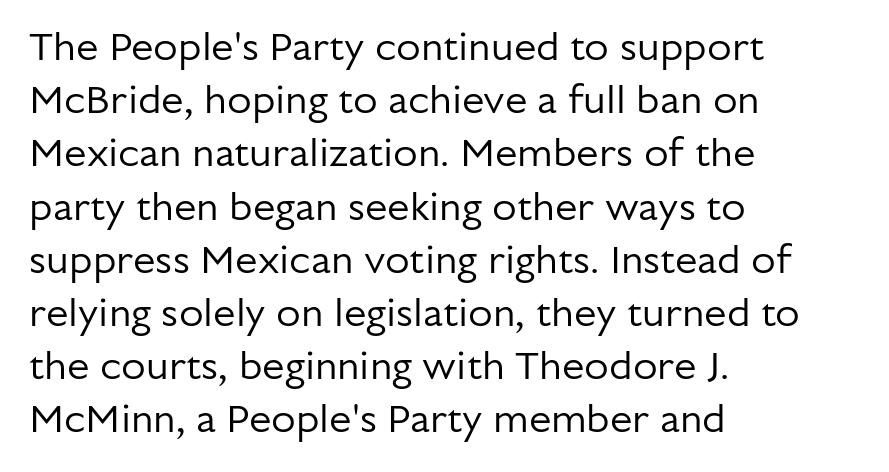
{"serif": "no", "italic": "no", "bold": "no", "weight": "regular", "width": "normal", "stroke_contrast": "low", "x_height": "medium", "monospaced": "no", "underline": "no", "align": "left", "line_spacing": "normal", "line_spacing_ratio": 1.33, "letter_spacing": "normal", "letter_spacing_em": 0.0, "glyph_px": 40}
